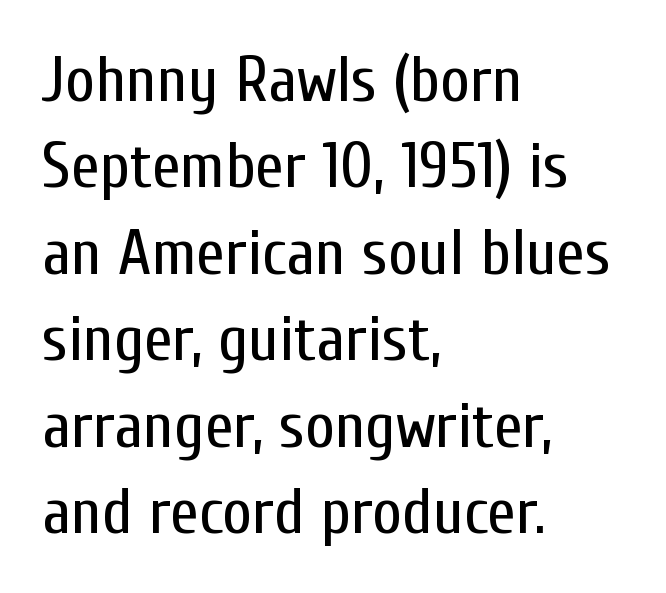
Q: Is the text bold? A: No.
Q: Is the text italic (slanted)? A: No, it is upright.
Q: Is the typeface a serif or a sans-serif typeface? A: Sans-serif.
Q: Is the text underlined? A: No.
Q: How is the paragraph aligned? A: Left-aligned.
Q: Is the spacing between letters normal or unusually wide? A: Normal.
Q: Is the spacing between lines tight, normal or loose? A: Normal.
Q: Width (condensed, normal, or wide)? A: Condensed.
Q: Stroke contrast? A: Low.
Q: x-height? A: Medium.
Q: Monospaced? A: No.
